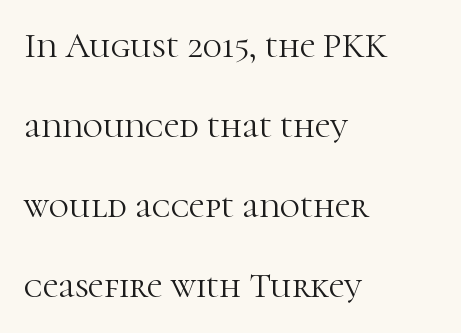
{"serif": "yes", "italic": "no", "bold": "no", "weight": "light", "width": "normal", "stroke_contrast": "high", "x_height": "medium", "monospaced": "no", "underline": "no", "align": "left", "line_spacing": "loose", "line_spacing_ratio": 2.29, "letter_spacing": "normal", "letter_spacing_em": 0.0, "glyph_px": 35}
